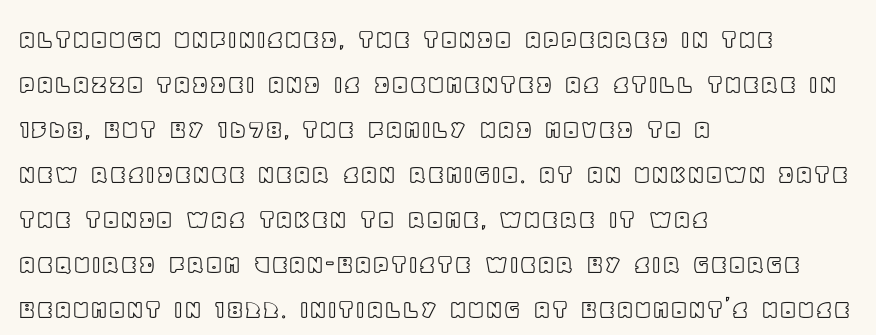
Honestly, there is no underline to notice here at all. The lettering stays uniformly vertical, giving the passage a roman look. These lines sit exactly where default settings would place them. Glyph-to-glyph distance matches everyday printed text. You could not count columns in this text — the font is proportionally spaced.
